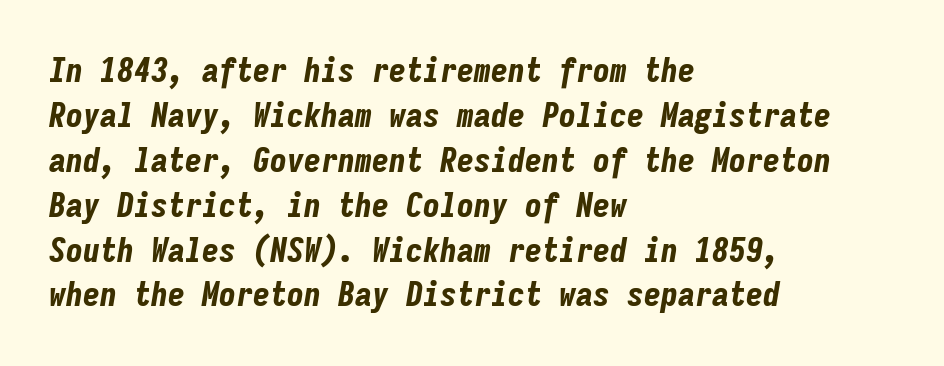
{"italic": "yes", "lean": "right", "slant_degrees": 9, "bold": "yes", "weight": "bold", "width": "condensed", "stroke_contrast": "low", "x_height": "medium", "monospaced": "yes", "underline": "no", "align": "left", "line_spacing": "normal", "line_spacing_ratio": 1.32, "letter_spacing": "normal", "letter_spacing_em": 0.0, "glyph_px": 34}
